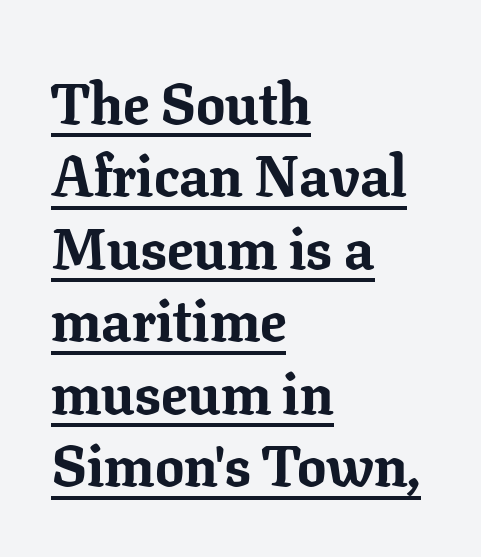
It's the straight-up-and-down kind of type. Students, observe the line beneath the letters — that is underlining. A student would call this left alignment; a typographer would say flush left, rag right. The face used here has the dense, thick strokes of a bold. The passage shown stacks its lines at a standard gap. The letters carry serifs — small finishing strokes at the ends of their stems.
